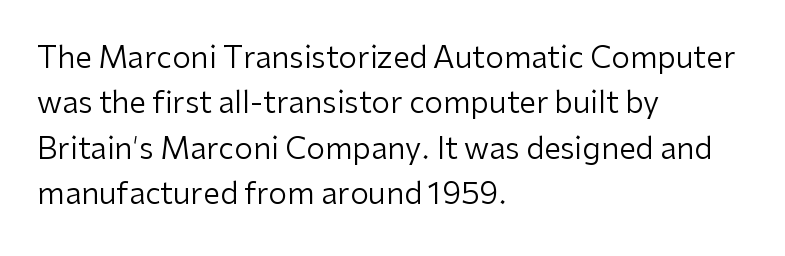
The image shows 30 px regular-weight sans-serif type, upright; set left-aligned, normal line spacing (1.51x), normal letter spacing, not underlined; low stroke contrast and a medium x-height.
